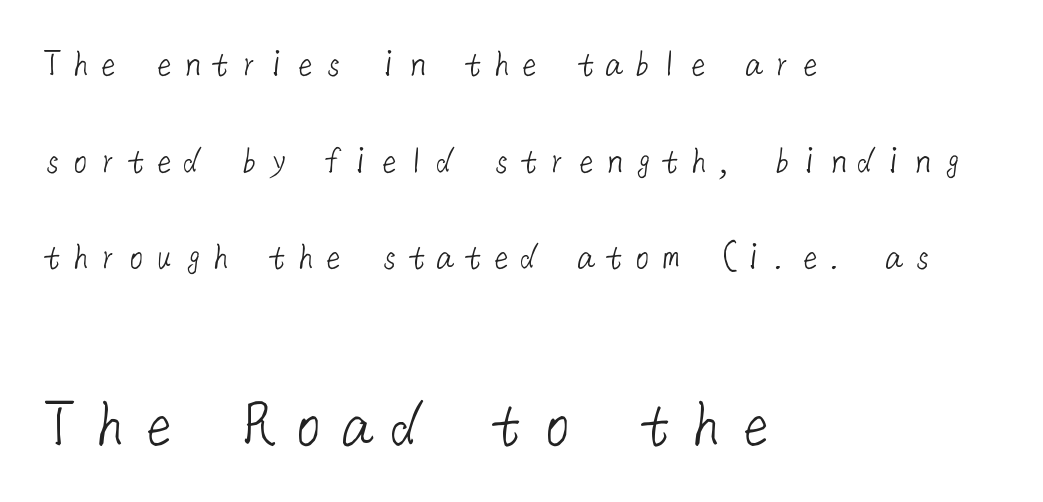
The image shows 69 px light sans-serif type; set left-aligned, loose line spacing (2.48x), unusually wide letter spacing (+0.22 em), not underlined; the second (bottom) block is 1.77x larger; low stroke contrast and a medium x-height.
